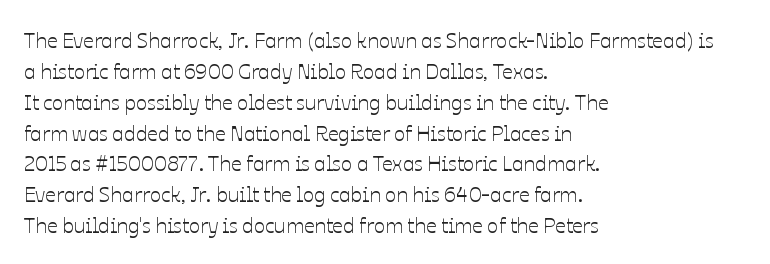
There is no visible air inserted between adjacent glyphs. Alignment: flush left. The words here are not underlined. The axis of the letterforms is exactly vertical. The designer left line spacing at the default.
